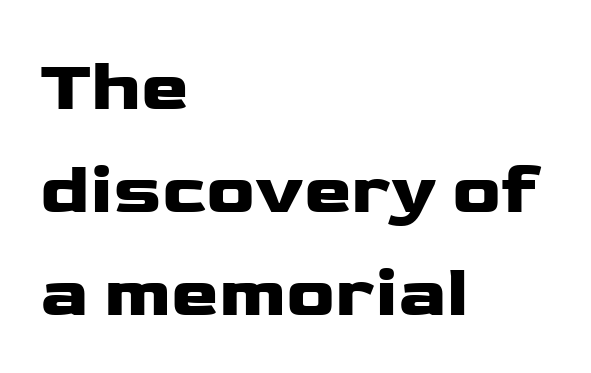
This sample has the flowing, uneven cadence of proportional lettering. Observe the ordinary spacing: letters are neighbours, not strangers. Glance below the letters and you will spot only blank space. Reading down the column, the eye jumps a familiar distance to each next line.
